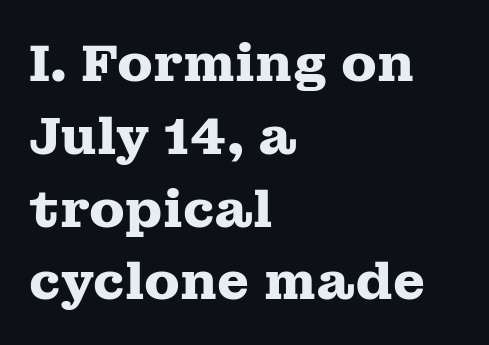
Interline gaps are of average width in this sample. Casual observation: everything's shoved over to the left. Bare-footed words on every line. Think of a printed novel: that variable character pitch is what you see here. The rendering uses a bold face; every stroke is thick and dark. You can tell from the footed stems that serif type was used.
